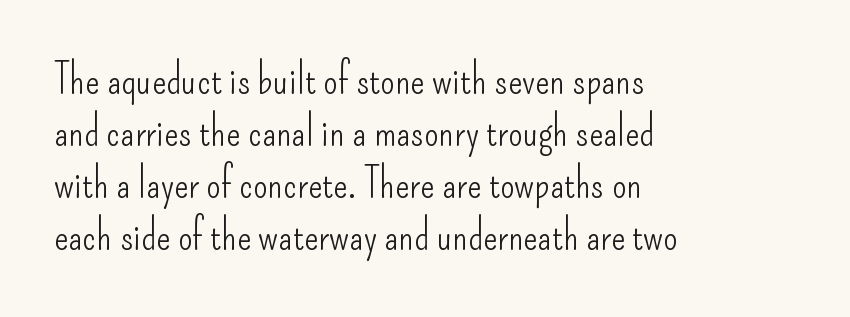
Q: Is the text bold? A: No.
Q: Is the text italic (slanted)? A: No, it is upright.
Q: Is the typeface a serif or a sans-serif typeface? A: Sans-serif.
Q: Is the text underlined? A: No.
Q: How is the paragraph aligned? A: Left-aligned.
Q: Is the spacing between letters normal or unusually wide? A: Normal.
Q: Width (condensed, normal, or wide)? A: Condensed.
Q: Stroke contrast? A: Low.
Q: x-height? A: Small.
Q: Monospaced? A: No.
